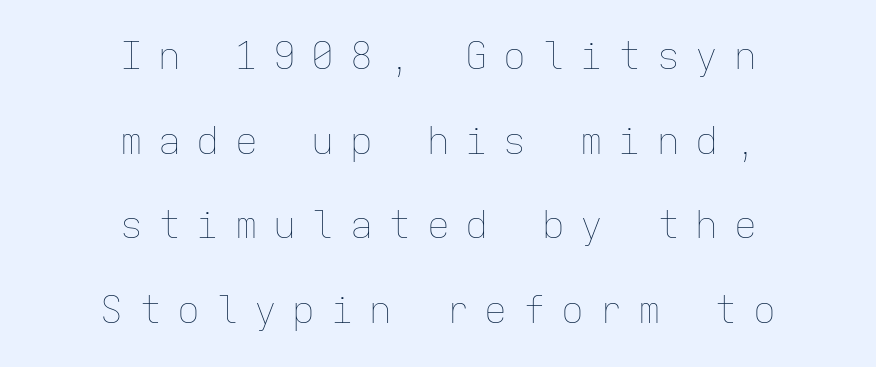
Q: Is the text bold? A: No.
Q: Is the text italic (slanted)? A: No, it is upright.
Q: Is the text underlined? A: No.
Q: How is the paragraph aligned? A: Centered.
Q: Is the spacing between letters normal or unusually wide? A: Unusually wide.
Q: Is the spacing between lines tight, normal or loose? A: Loose.
Q: Width (condensed, normal, or wide)? A: Normal.
Q: Stroke contrast? A: Low.
Q: x-height? A: Medium.
Q: Monospaced? A: Yes.
